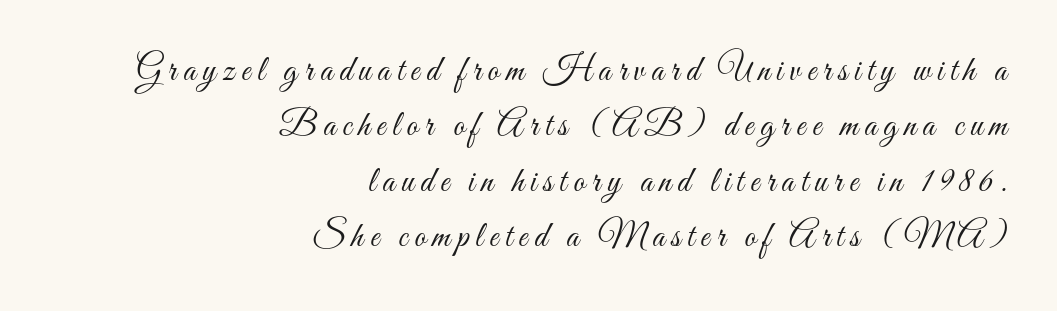
The lines are quadded right. Successive baselines arrive at the customary interval. Proportional: the letters do not fall into vertical columns. Weight class: somewhere from thin through regular.
